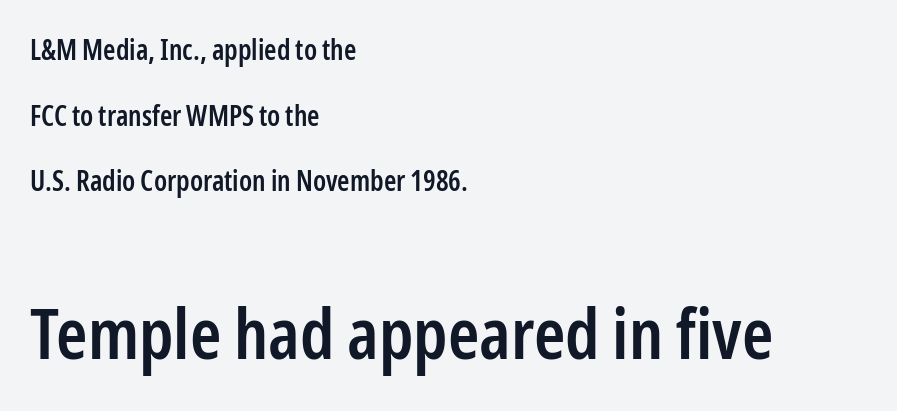
Q: Is the text bold? A: Semi-bold.
Q: Is the text italic (slanted)? A: No, it is upright.
Q: Is the typeface a serif or a sans-serif typeface? A: Sans-serif.
Q: Is the text underlined? A: No.
Q: How is the paragraph aligned? A: Left-aligned.
Q: Is the spacing between letters normal or unusually wide? A: Normal.
Q: Is the spacing between lines tight, normal or loose? A: Loose.
Q: Which block of text is set in a larger size, the first (top) or the second (bottom)? A: The second (bottom) one.
Q: Width (condensed, normal, or wide)? A: Condensed.
Q: Stroke contrast? A: Low.
Q: x-height? A: Medium.
Q: Monospaced? A: No.
